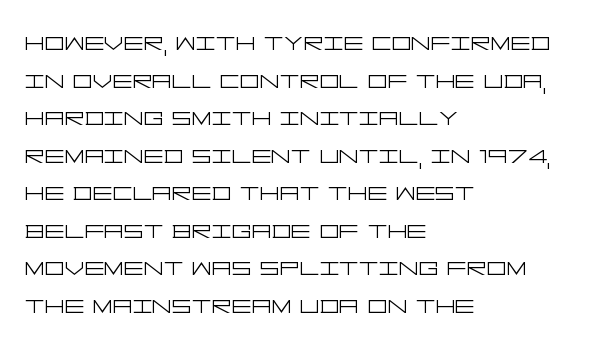
The image shows 31 px light, wide sans-serif type, upright; set left-aligned, line spacing 1.21x, normal letter spacing, not underlined; low stroke contrast and a large x-height.
